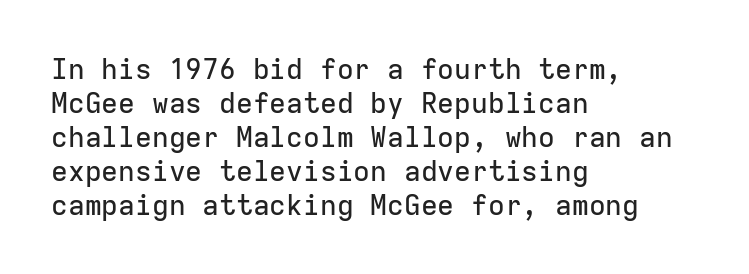
{"serif": "no", "italic": "no", "width": "normal", "stroke_contrast": "low", "x_height": "medium", "monospaced": "yes", "underline": "no", "align": "left", "line_spacing_ratio": 1.21, "letter_spacing": "normal", "letter_spacing_em": 0.0, "glyph_px": 28}
